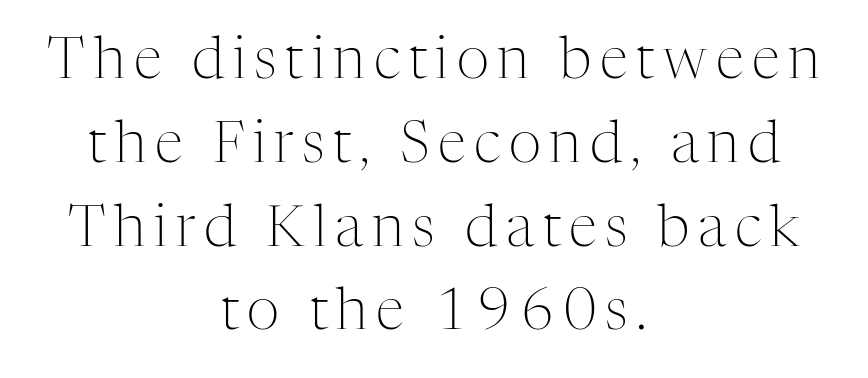
Q: Is the text bold? A: No.
Q: Is the text italic (slanted)? A: No, it is upright.
Q: Is the typeface a serif or a sans-serif typeface? A: Serif.
Q: Is the text underlined? A: No.
Q: How is the paragraph aligned? A: Centered.
Q: Is the spacing between lines tight, normal or loose? A: Normal.
Q: Width (condensed, normal, or wide)? A: Normal.
Q: Stroke contrast? A: Medium.
Q: x-height? A: Medium.
Q: Monospaced? A: No.
